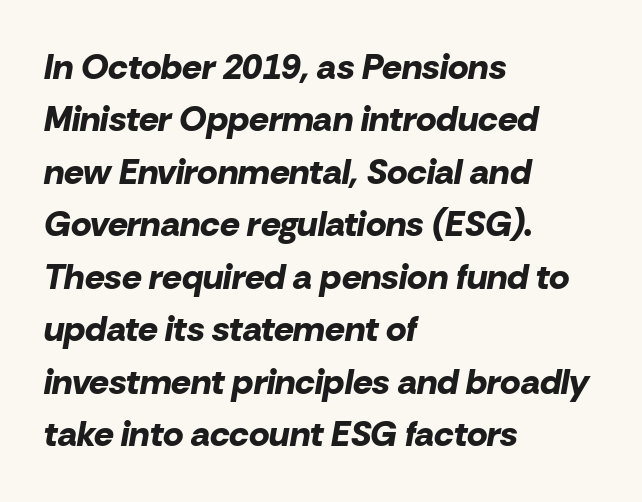
The image shows 35 px bold type, italic (leaning right); set left-aligned, normal line spacing (1.5x), normal letter spacing, not underlined; low stroke contrast and a medium x-height.
